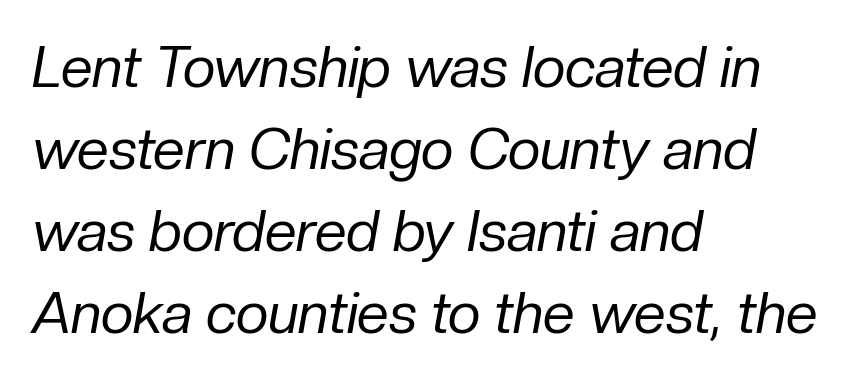
Horizontally, the lines are justified to the leading edge only. Regarding leading, the lines here are spaced in the standard way. Standard letterfit; no display-style spreading of the glyphs. Here the designer chose a conventional face with non-uniform glyph widths. Unmarked baselines from the first word to the last. Posture: slanted.
